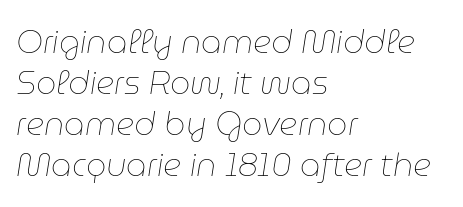
Is this a fixed-width face? No — the glyphs have proportional, varying widths. The ragged edge is on the right, which tells us the setting is flush left. The face looks like a standard text weight, possibly lighter. Italic: yes, the glyphs are oblique. A normal amount of white space separates one row of letters from the next.
